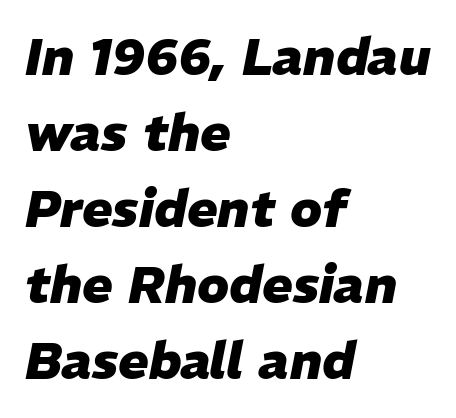
The image shows 51 px heavy type, italic (leaning right); set left-aligned, normal line spacing (1.49x), normal letter spacing, not underlined; low stroke contrast and a medium x-height.
